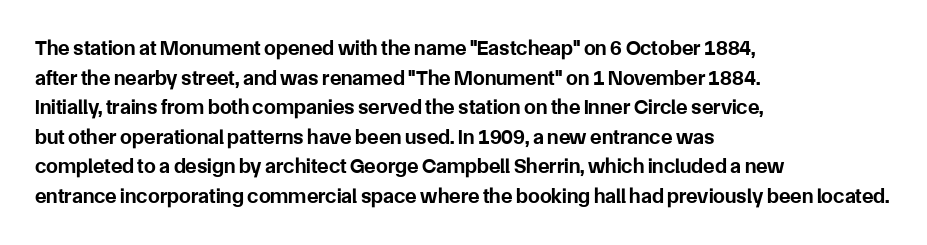
The image shows 21 px bold type, upright; set left-aligned, normal line spacing (1.41x), normal letter spacing, not underlined.
